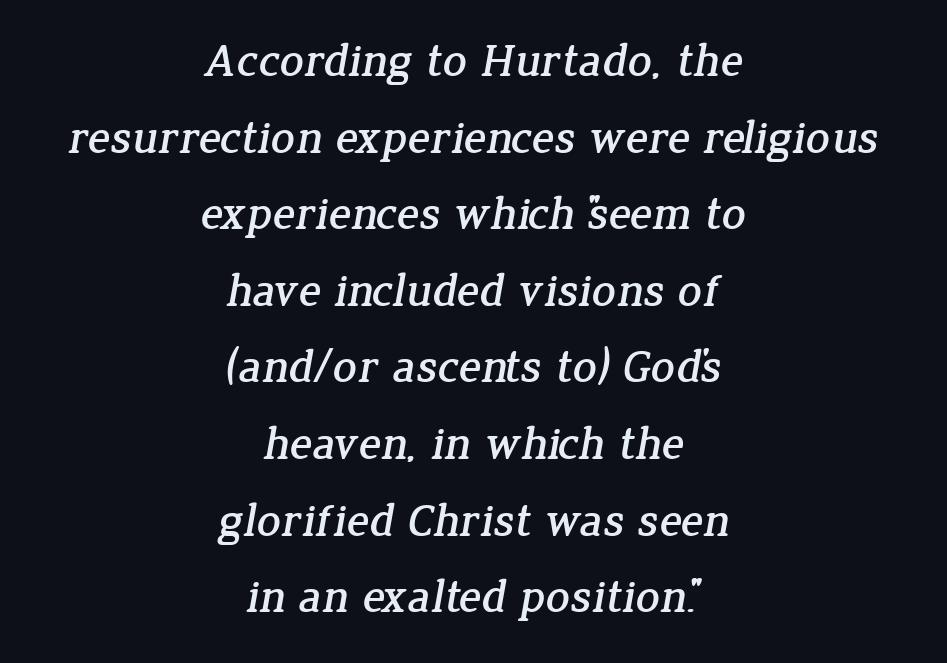
{"serif": "yes", "width": "normal", "stroke_contrast": "low", "x_height": "medium", "monospaced": "no", "underline": "no", "align": "center", "line_spacing": "normal", "line_spacing_ratio": 1.63, "letter_spacing": "normal", "letter_spacing_em": 0.0, "glyph_px": 47}
